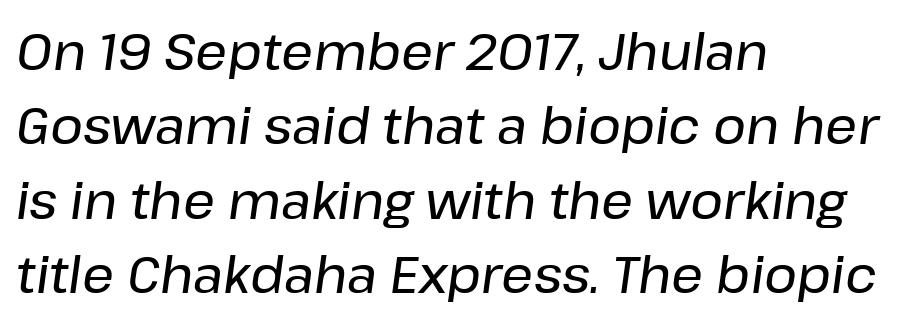
Q: Is the text italic (slanted)? A: Yes, it leans right by about 8 degrees.
Q: Is the text underlined? A: No.
Q: How is the paragraph aligned? A: Left-aligned.
Q: Is the spacing between letters normal or unusually wide? A: Normal.
Q: Is the spacing between lines tight, normal or loose? A: Normal.
Q: Width (condensed, normal, or wide)? A: Normal.
Q: Stroke contrast? A: Low.
Q: x-height? A: Medium.
Q: Monospaced? A: No.
